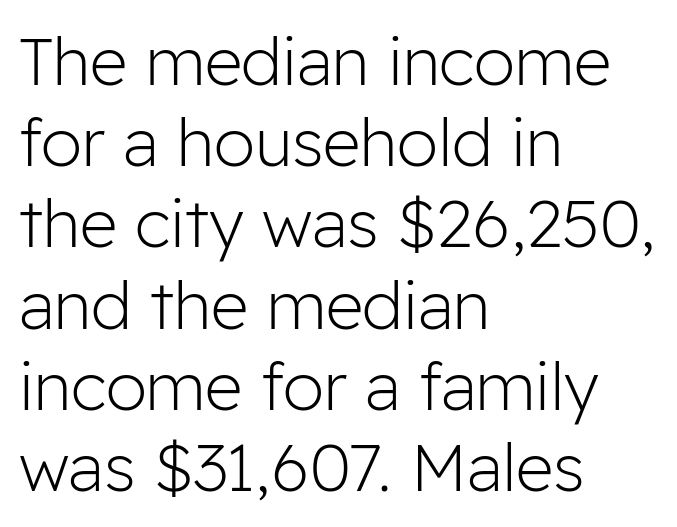
{"serif": "no", "italic": "no", "bold": "no", "weight": "light", "width": "normal", "stroke_contrast": "low", "x_height": "medium", "monospaced": "no", "underline": "no", "align": "left", "line_spacing_ratio": 1.23, "letter_spacing": "normal", "letter_spacing_em": 0.0, "glyph_px": 66}
